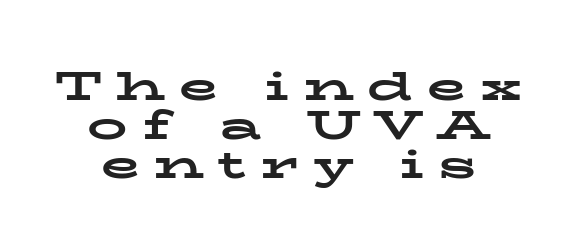
The image shows 40 px bold, wide serif type, upright; set centered, tight line spacing (0.97x), unusually wide letter spacing (+0.35 em), not underlined; low stroke contrast and a medium x-height.
